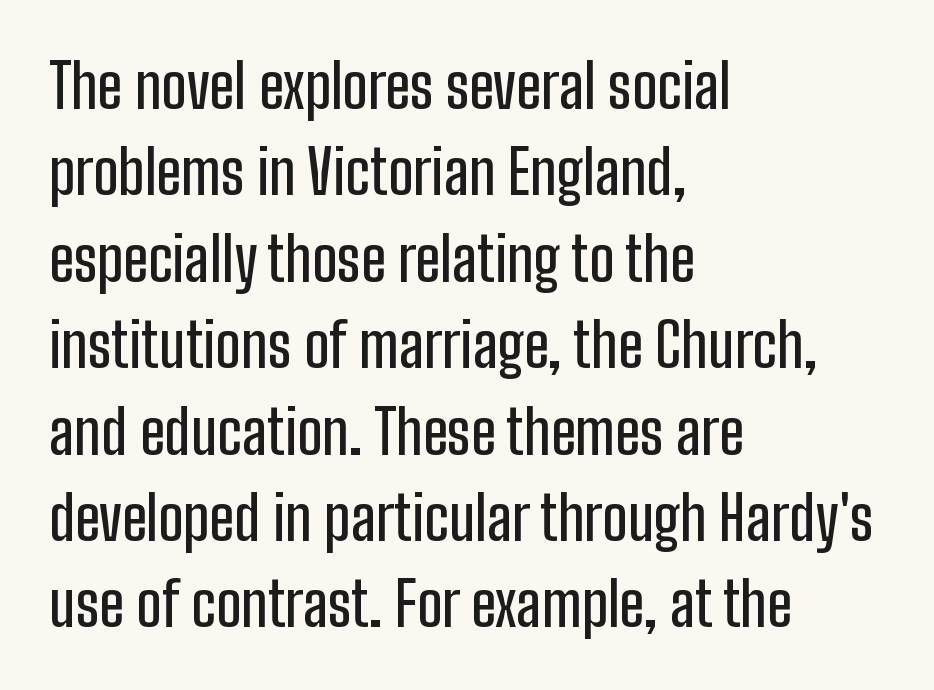
The image shows 60 px condensed sans-serif type, upright; set left-aligned, normal line spacing (1.44x), normal letter spacing, not underlined; low stroke contrast and a medium x-height.
